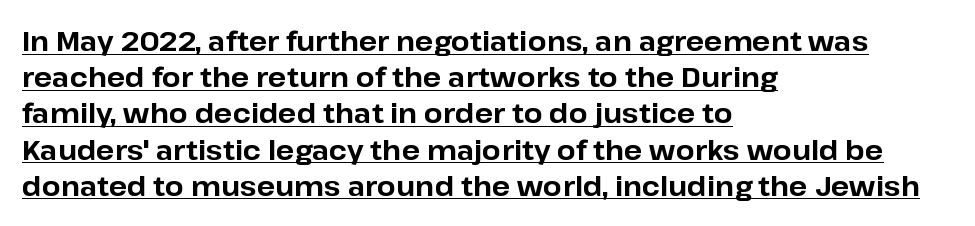
A baseline rule has been typeset under these characters. The lines in this sample share a left origin and differ only in where they stop. The specimen reads as upright at a glance. The letterforms sit shoulder to shoulder at normal distance. Weight: bold.
